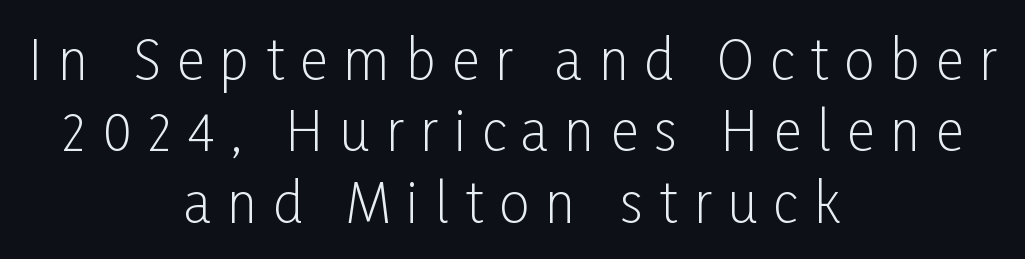
Q: Is the text bold? A: No.
Q: Is the text italic (slanted)? A: No, it is upright.
Q: Is the typeface a serif or a sans-serif typeface? A: Sans-serif.
Q: Is the text underlined? A: No.
Q: How is the paragraph aligned? A: Centered.
Q: Is the spacing between letters normal or unusually wide? A: Unusually wide.
Q: Is the spacing between lines tight, normal or loose? A: Normal.
Q: Width (condensed, normal, or wide)? A: Condensed.
Q: Stroke contrast? A: Low.
Q: x-height? A: Medium.
Q: Monospaced? A: No.
